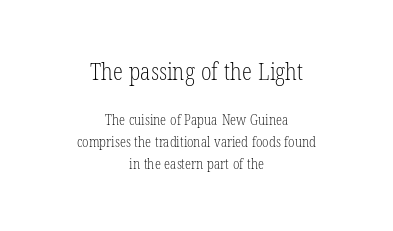
Q: Is the text bold? A: No.
Q: Is the text italic (slanted)? A: No, it is upright.
Q: Is the text underlined? A: No.
Q: How is the paragraph aligned? A: Centered.
Q: Is the spacing between letters normal or unusually wide? A: Normal.
Q: Is the spacing between lines tight, normal or loose? A: Normal.
Q: Which block of text is set in a larger size, the first (top) or the second (bottom)? A: The first (top) one.
